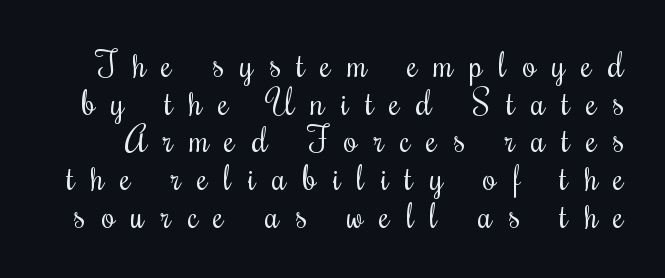
{"bold": "no", "weight": "regular", "width": "condensed", "stroke_contrast": "medium", "x_height": "small", "monospaced": "no", "underline": "no", "line_spacing": "tight", "line_spacing_ratio": 1.11, "letter_spacing": "wide", "letter_spacing_em": 0.48, "glyph_px": 34}
